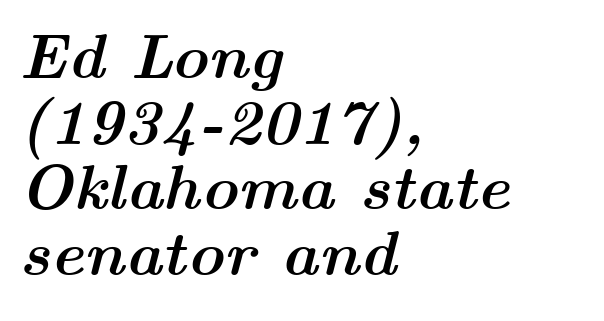
Posture: slanted. Each word holds together tightly as a unit, with standard inter-letter gaps. Spacing verdict: proportional, widths tailored to each character. Casual observation: everything's shoved over to the left. The area under the type is left untouched. Whoever set this chose condensed vertical rhythm over breathing room.
